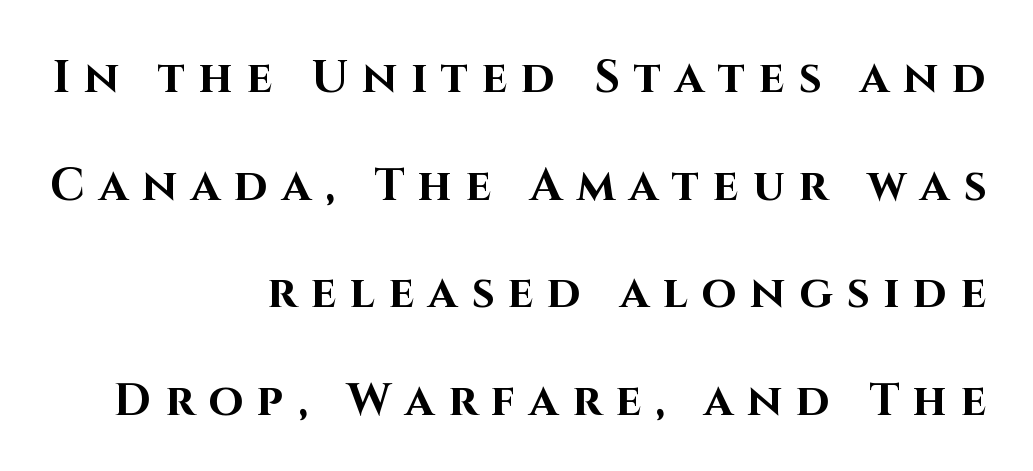
{"serif": "no", "italic": "no", "bold": "yes", "weight": "bold", "width": "normal", "stroke_contrast": "high", "x_height": "large", "monospaced": "no", "underline": "no", "align": "right", "line_spacing": "loose", "line_spacing_ratio": 2.39, "letter_spacing": "wide", "letter_spacing_em": 0.31, "glyph_px": 45}
